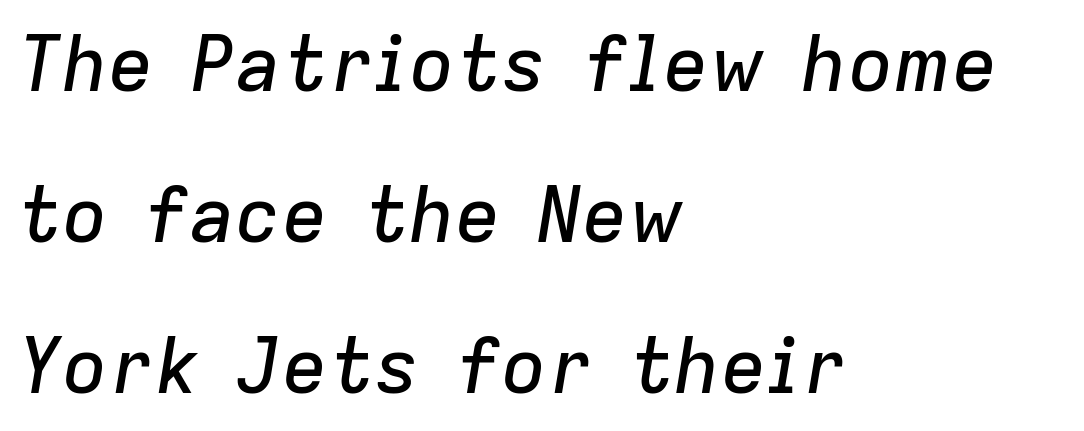
Q: Is the text italic (slanted)? A: Yes, it leans right by about 9 degrees.
Q: Is the text underlined? A: No.
Q: How is the paragraph aligned? A: Left-aligned.
Q: Is the spacing between letters normal or unusually wide? A: Normal.
Q: Is the spacing between lines tight, normal or loose? A: Loose.
Q: Width (condensed, normal, or wide)? A: Normal.
Q: Stroke contrast? A: Low.
Q: x-height? A: Medium.
Q: Monospaced? A: No.
